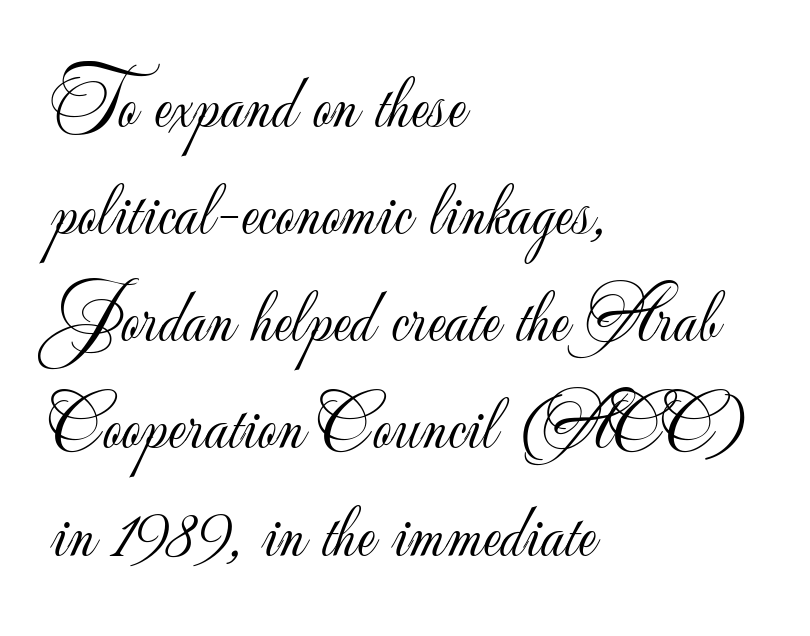
Q: Is the text bold? A: No.
Q: Is the text italic (slanted)? A: Yes.
Q: Is the typeface a serif or a sans-serif typeface? A: Sans-serif.
Q: Is the text underlined? A: No.
Q: How is the paragraph aligned? A: Left-aligned.
Q: Is the spacing between letters normal or unusually wide? A: Normal.
Q: Is the spacing between lines tight, normal or loose? A: Normal.
Q: Width (condensed, normal, or wide)? A: Normal.
Q: Stroke contrast? A: Low.
Q: x-height? A: Small.
Q: Monospaced? A: No.
